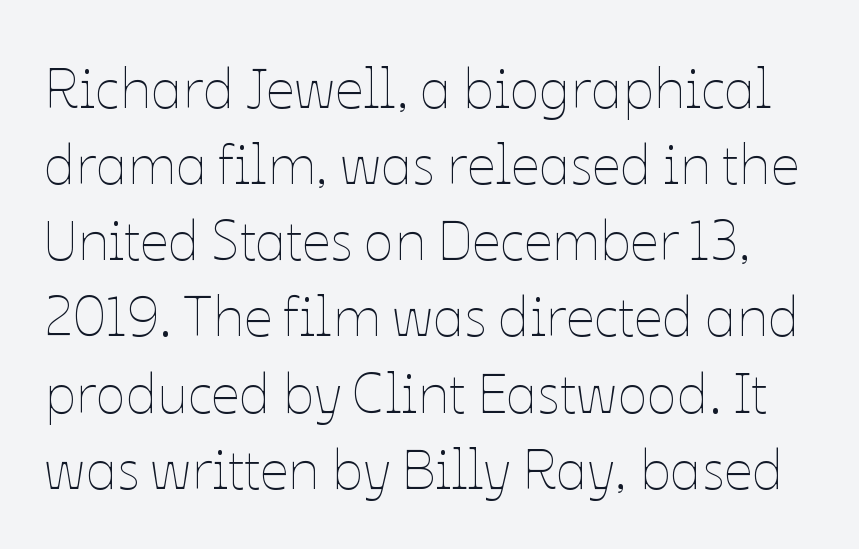
Q: Is the text bold? A: No.
Q: Is the text italic (slanted)? A: No, it is upright.
Q: Is the text underlined? A: No.
Q: Is the spacing between letters normal or unusually wide? A: Normal.
Q: Is the spacing between lines tight, normal or loose? A: Normal.
Q: Width (condensed, normal, or wide)? A: Normal.
Q: Stroke contrast? A: Low.
Q: x-height? A: Medium.
Q: Monospaced? A: No.
